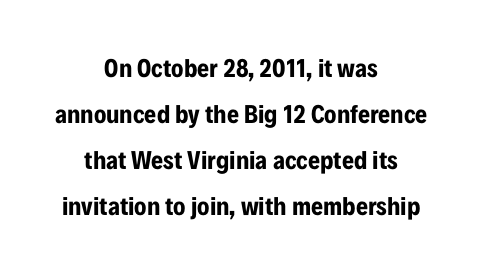
{"italic": "no", "bold": "yes", "underline": "no", "align": "center", "line_spacing_ratio": 1.77, "letter_spacing": "normal", "letter_spacing_em": 0.0, "glyph_px": 26}
